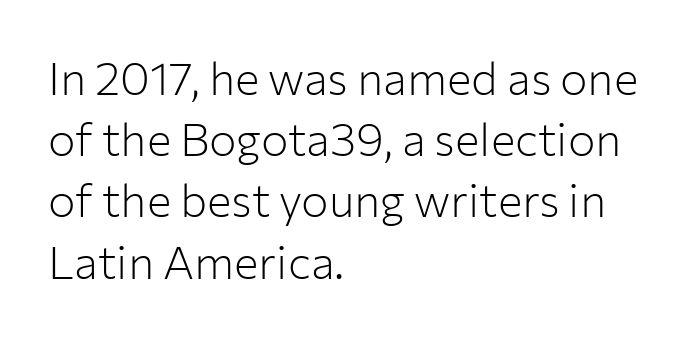
Q: Is the text bold? A: No.
Q: Is the text italic (slanted)? A: No, it is upright.
Q: Is the typeface a serif or a sans-serif typeface? A: Sans-serif.
Q: Is the text underlined? A: No.
Q: How is the paragraph aligned? A: Left-aligned.
Q: Is the spacing between letters normal or unusually wide? A: Normal.
Q: Is the spacing between lines tight, normal or loose? A: Normal.
Q: Width (condensed, normal, or wide)? A: Normal.
Q: Stroke contrast? A: Low.
Q: x-height? A: Medium.
Q: Monospaced? A: No.
